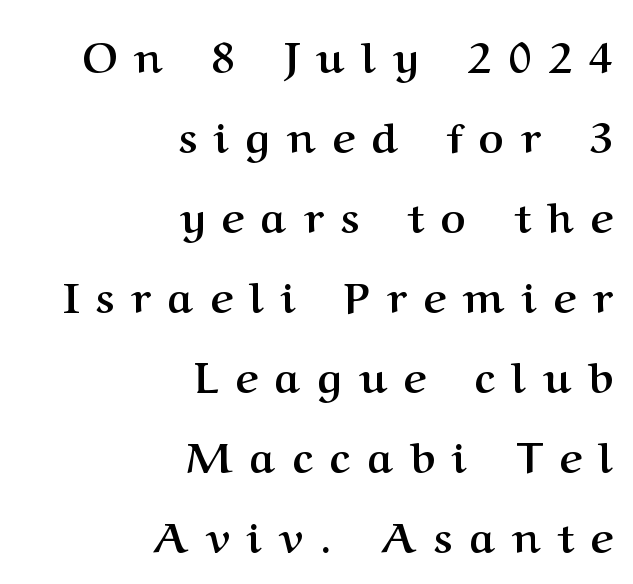
Typographic density is high because the face is bold. Horizontally, the lines are justified to the trailing edge only. The letters carry serifs — small finishing strokes at the ends of their stems. The letters stand upright; this is a roman face. A typesetter would call this heavily tracked-out type. Looks like regular typesetting: each glyph gets only the width it needs.
